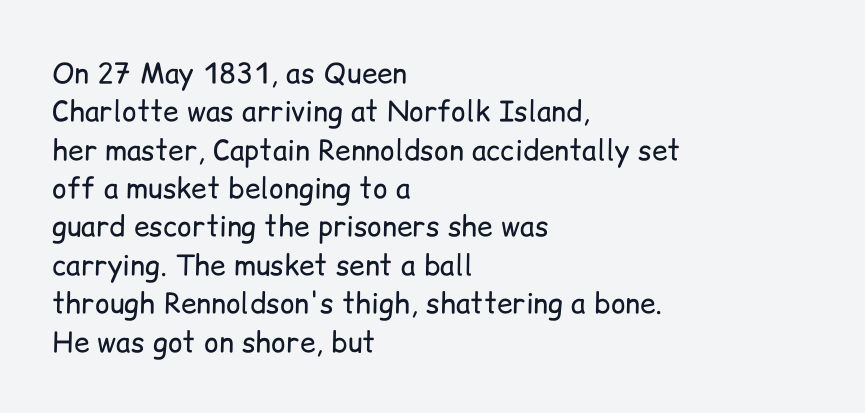
Q: Is the text bold? A: No.
Q: Is the text italic (slanted)? A: No, it is upright.
Q: Is the typeface a serif or a sans-serif typeface? A: Sans-serif.
Q: Is the text underlined? A: No.
Q: How is the paragraph aligned? A: Left-aligned.
Q: Is the spacing between letters normal or unusually wide? A: Normal.
Q: Is the spacing between lines tight, normal or loose? A: Normal.
Q: Width (condensed, normal, or wide)? A: Normal.
Q: Stroke contrast? A: Low.
Q: x-height? A: Medium.
Q: Monospaced? A: No.
